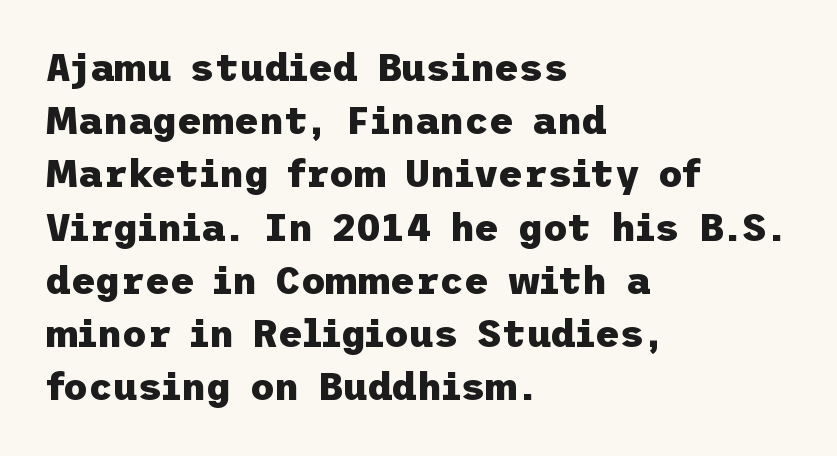
Q: Is the text bold? A: Yes.
Q: Is the text italic (slanted)? A: No, it is upright.
Q: Is the typeface a serif or a sans-serif typeface? A: Sans-serif.
Q: Is the text underlined? A: No.
Q: How is the paragraph aligned? A: Left-aligned.
Q: Is the spacing between letters normal or unusually wide? A: Normal.
Q: Is the spacing between lines tight, normal or loose? A: Normal.
Q: Width (condensed, normal, or wide)? A: Normal.
Q: Stroke contrast? A: Low.
Q: x-height? A: Medium.
